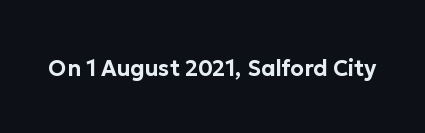
{"italic": "no", "underline": "no", "letter_spacing": "normal", "letter_spacing_em": 0.0, "glyph_px": 22}
